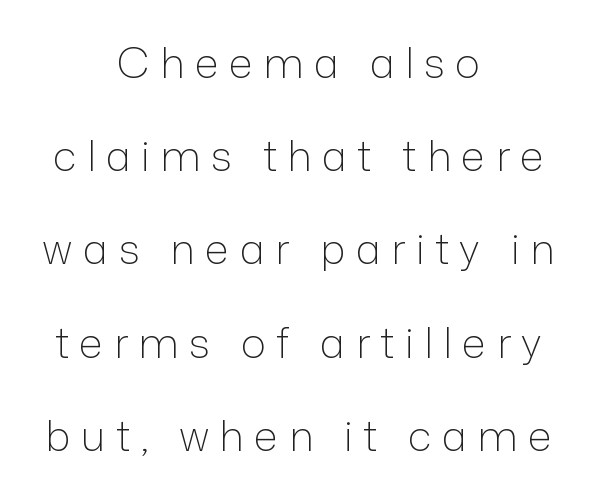
Q: Is the text bold? A: No.
Q: Is the text italic (slanted)? A: No, it is upright.
Q: Is the typeface a serif or a sans-serif typeface? A: Sans-serif.
Q: Is the text underlined? A: No.
Q: How is the paragraph aligned? A: Centered.
Q: Is the spacing between letters normal or unusually wide? A: Unusually wide.
Q: Is the spacing between lines tight, normal or loose? A: Loose.
Q: Width (condensed, normal, or wide)? A: Normal.
Q: Stroke contrast? A: Low.
Q: x-height? A: Medium.
Q: Monospaced? A: No.
